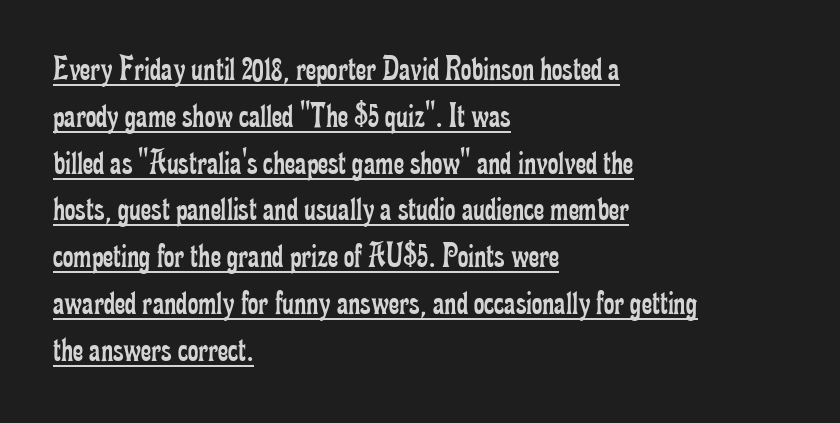
{"serif": "yes", "italic": "no", "bold": "no", "weight": "regular", "width": "condensed", "stroke_contrast": "low", "x_height": "small", "monospaced": "no", "underline": "yes", "align": "left", "line_spacing": "normal", "line_spacing_ratio": 1.3, "letter_spacing": "normal", "letter_spacing_em": 0.0, "glyph_px": 36}
